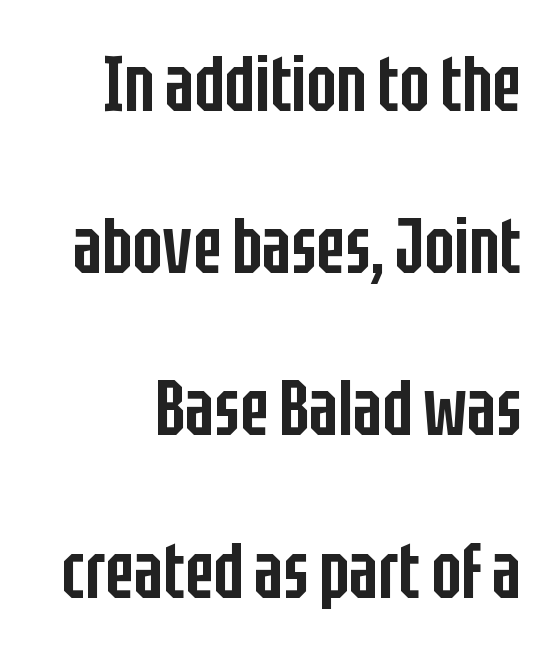
Q: Is the text bold? A: Semi-bold.
Q: Is the text italic (slanted)? A: No, it is upright.
Q: Is the typeface a serif or a sans-serif typeface? A: Sans-serif.
Q: Is the text underlined? A: No.
Q: Is the spacing between letters normal or unusually wide? A: Normal.
Q: Is the spacing between lines tight, normal or loose? A: Loose.
Q: Width (condensed, normal, or wide)? A: Condensed.
Q: Stroke contrast? A: Low.
Q: x-height? A: Large.
Q: Monospaced? A: No.
